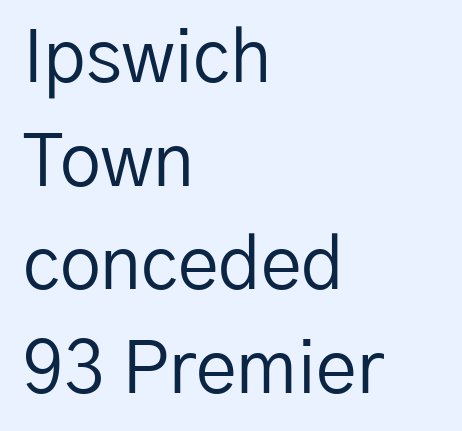
A clean baseline with only descenders dipping below it. If you measured baseline to baseline, you'd find a middling distance. What stands out about the letter spacing? Nothing — it is the standard amount. These lines are rendered in a variable-pitch font. This sample is left-justified, so line endings fall wherever the words run out. Examine the stroke ends and you'll find no serifs.
